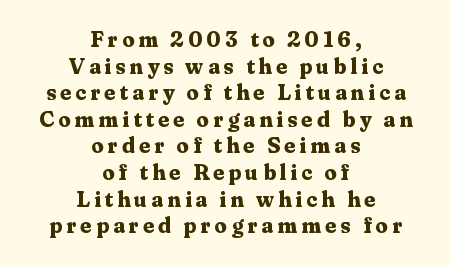
{"italic": "no", "bold": "yes", "underline": "no", "align": "center", "line_spacing_ratio": 1.21, "glyph_px": 22}
